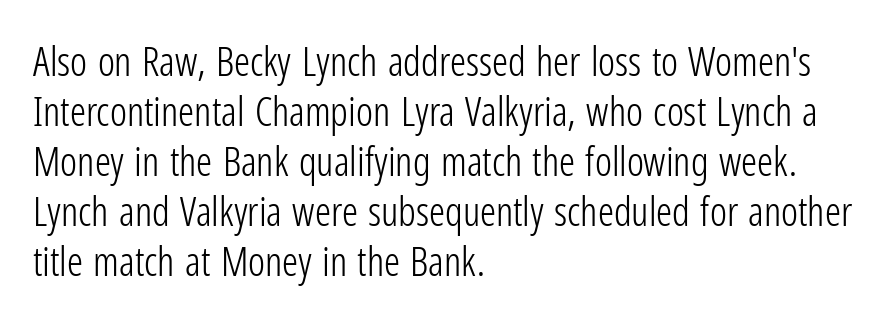
The image shows 40 px light, condensed sans-serif type, upright; set left-aligned, normal line spacing (1.25x), normal letter spacing, not underlined; low stroke contrast and a medium x-height.
